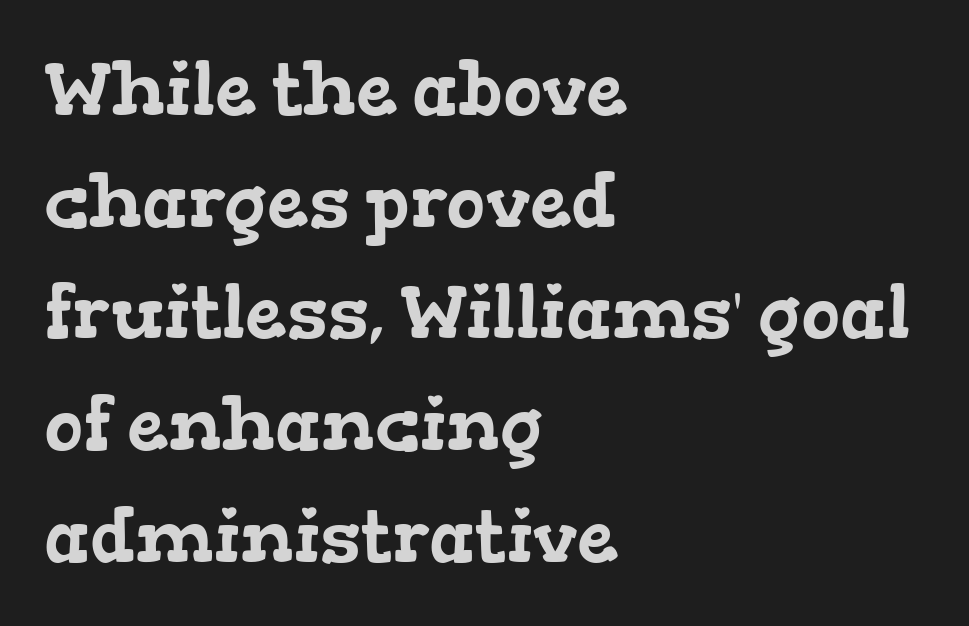
Q: Is the typeface a serif or a sans-serif typeface? A: Serif.
Q: Is the text underlined? A: No.
Q: How is the paragraph aligned? A: Left-aligned.
Q: Is the spacing between letters normal or unusually wide? A: Normal.
Q: Is the spacing between lines tight, normal or loose? A: Normal.
Q: Width (condensed, normal, or wide)? A: Wide.
Q: Stroke contrast? A: Low.
Q: x-height? A: Medium.
Q: Monospaced? A: No.
